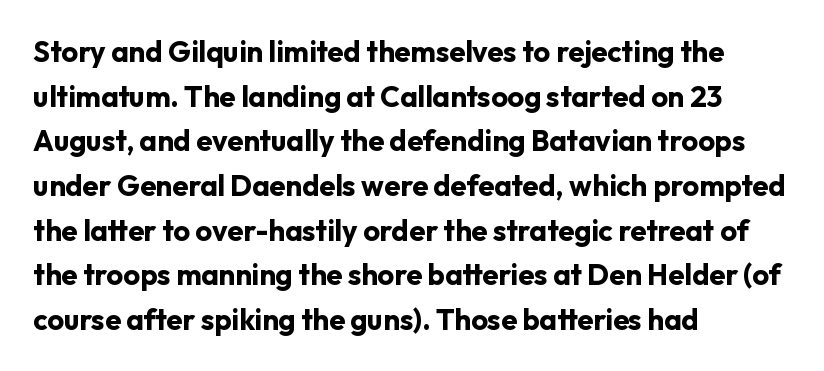
Q: Is the text bold? A: Yes.
Q: Is the text italic (slanted)? A: No, it is upright.
Q: Is the typeface a serif or a sans-serif typeface? A: Sans-serif.
Q: Is the text underlined? A: No.
Q: How is the paragraph aligned? A: Left-aligned.
Q: Is the spacing between letters normal or unusually wide? A: Normal.
Q: Is the spacing between lines tight, normal or loose? A: Normal.
Q: Width (condensed, normal, or wide)? A: Normal.
Q: Stroke contrast? A: Low.
Q: x-height? A: Medium.
Q: Monospaced? A: No.
